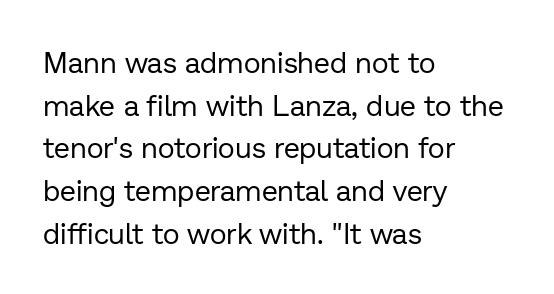
The image shows 29 px regular-weight sans-serif type, upright; set left-aligned, normal line spacing (1.47x), normal letter spacing, not underlined; low stroke contrast and a medium x-height.
